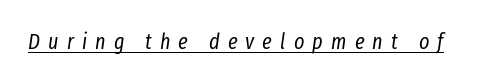
Q: Is the text bold? A: No.
Q: Is the text italic (slanted)? A: Yes, it leans right by about 8 degrees.
Q: Is the text underlined? A: Yes.
Q: Is the spacing between letters normal or unusually wide? A: Unusually wide.
